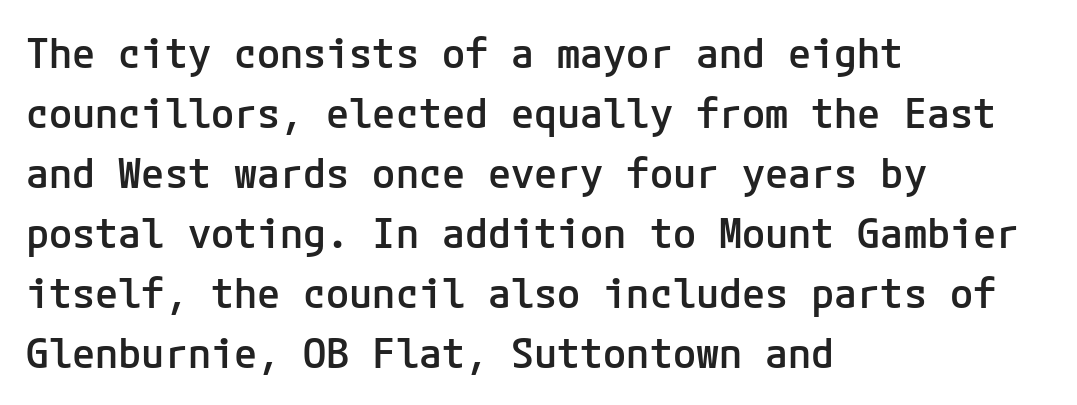
The image shows 42 px semibold sans-serif type, upright; set left-aligned, normal line spacing (1.43x), normal letter spacing, not underlined; low stroke contrast and a medium x-height.
